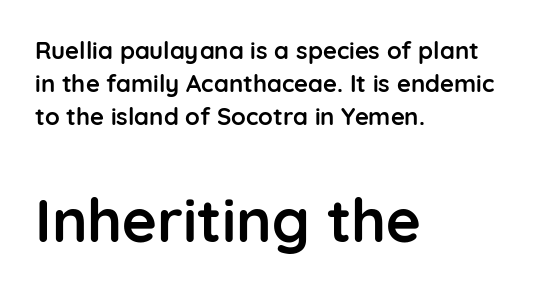
Q: Is the text bold? A: Yes.
Q: Is the text italic (slanted)? A: No, it is upright.
Q: Is the typeface a serif or a sans-serif typeface? A: Sans-serif.
Q: Is the text underlined? A: No.
Q: How is the paragraph aligned? A: Left-aligned.
Q: Is the spacing between letters normal or unusually wide? A: Normal.
Q: Is the spacing between lines tight, normal or loose? A: Normal.
Q: Which block of text is set in a larger size, the first (top) or the second (bottom)? A: The second (bottom) one.
Q: Width (condensed, normal, or wide)? A: Normal.
Q: Stroke contrast? A: Low.
Q: x-height? A: Medium.
Q: Monospaced? A: No.
